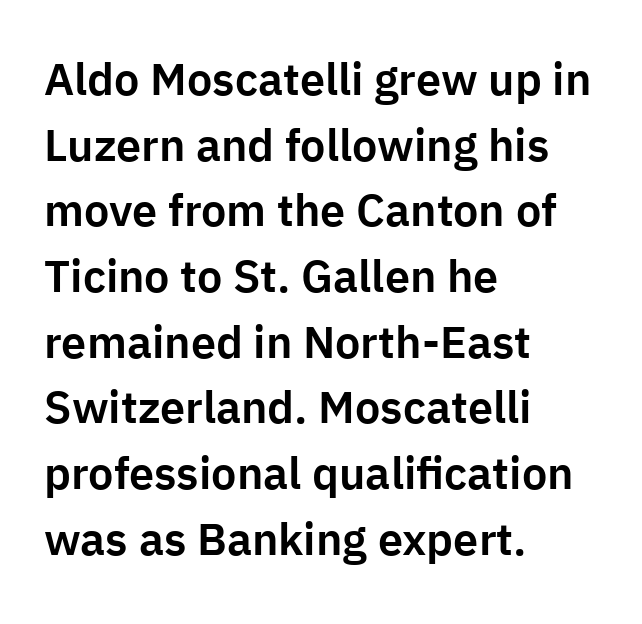
Q: Is the text italic (slanted)? A: No, it is upright.
Q: Is the typeface a serif or a sans-serif typeface? A: Sans-serif.
Q: Is the text underlined? A: No.
Q: How is the paragraph aligned? A: Left-aligned.
Q: Is the spacing between letters normal or unusually wide? A: Normal.
Q: Is the spacing between lines tight, normal or loose? A: Normal.
Q: Width (condensed, normal, or wide)? A: Normal.
Q: Stroke contrast? A: Low.
Q: x-height? A: Medium.
Q: Monospaced? A: No.
